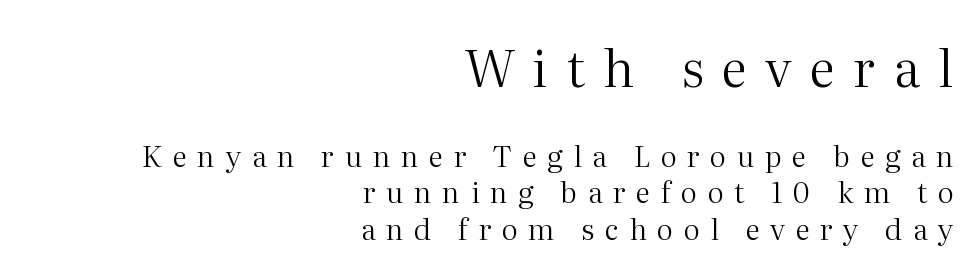
{"serif": "yes", "italic": "no", "bold": "no", "weight": "regular", "width": "normal", "stroke_contrast": "medium", "x_height": "medium", "monospaced": "no", "underline": "no", "align": "right", "line_spacing": "normal", "line_spacing_ratio": 1.27, "letter_spacing": "wide", "letter_spacing_em": 0.36, "larger_block": "first", "size_ratio": 1.76, "glyph_px": 51}
